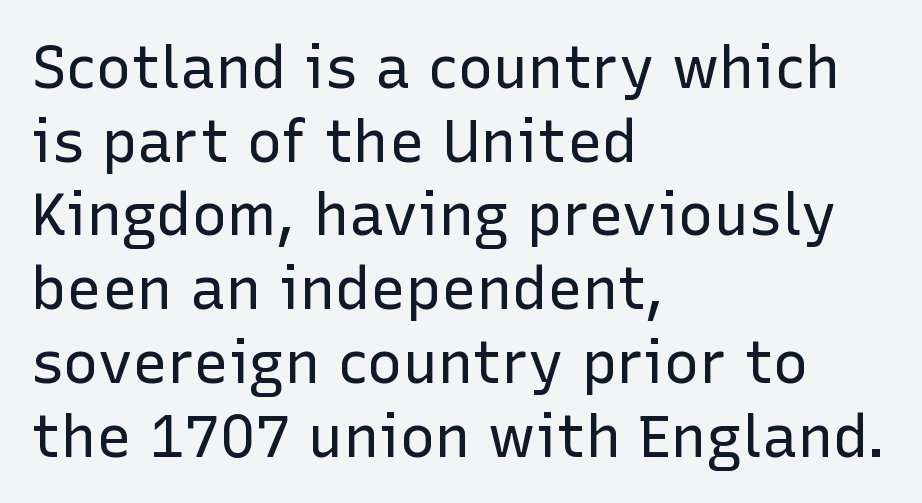
The image shows 59 px regular-weight sans-serif type, upright; set left-aligned, normal line spacing (1.25x), normal letter spacing, not underlined; low stroke contrast and a medium x-height.
